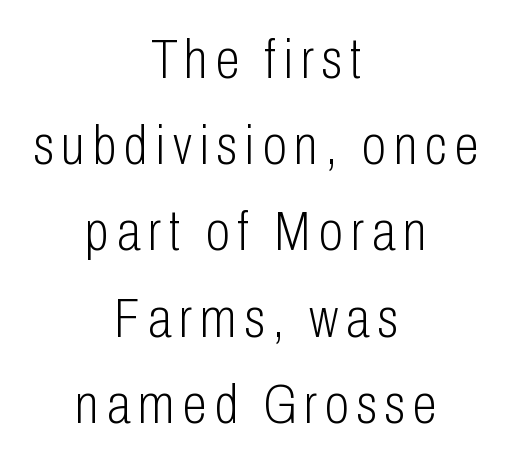
{"serif": "no", "italic": "no", "bold": "no", "weight": "light", "width": "condensed", "stroke_contrast": "low", "x_height": "medium", "monospaced": "no", "underline": "no", "align": "center", "line_spacing": "normal", "line_spacing_ratio": 1.54, "glyph_px": 56}
